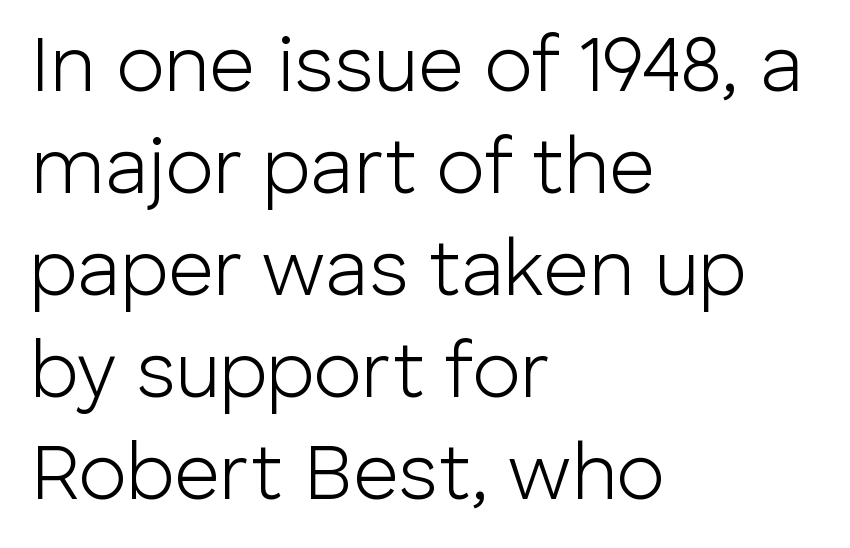
{"serif": "no", "italic": "no", "bold": "no", "weight": "light", "width": "normal", "stroke_contrast": "low", "x_height": "medium", "monospaced": "no", "underline": "no", "align": "left", "line_spacing": "normal", "line_spacing_ratio": 1.29, "letter_spacing": "normal", "letter_spacing_em": 0.0, "glyph_px": 79}
